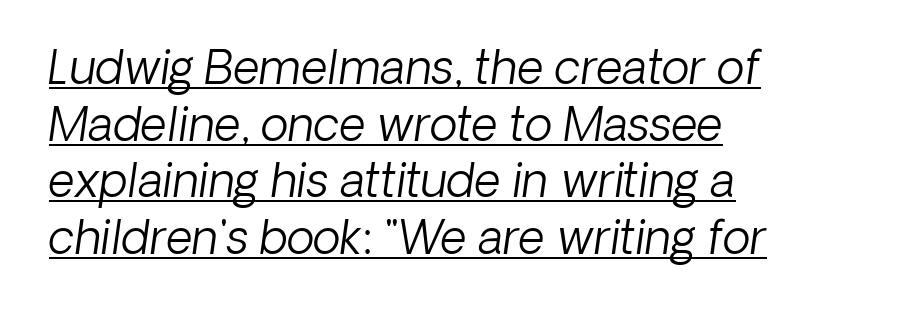
{"italic": "yes", "lean": "right", "slant_degrees": 8, "bold": "no", "weight": "light", "width": "normal", "stroke_contrast": "low", "x_height": "medium", "monospaced": "no", "underline": "yes", "align": "left", "line_spacing_ratio": 1.23, "letter_spacing": "normal", "letter_spacing_em": 0.0, "glyph_px": 46}
